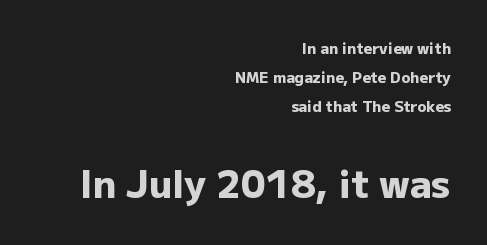
Strokes here are thick enough to call this a true bold. Italic: no, the glyphs are upright roman. Is this a fixed-width face? No — the glyphs have proportional, varying widths. A typesetter would call this leading open, well beyond the default. Reading down the block, your eye finds every line finishing at a fixed right position.
